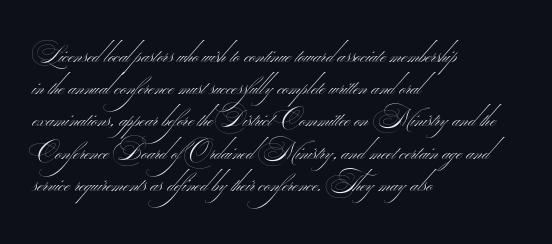
Vertical stems look standard width or narrower in stroke. Plain, unruled lines of type. How would I describe the line gaps? Plain and ordinary. The ragged edge is on the right, which tells us the setting is flush left. The letterforms sit shoulder to shoulder at normal distance.
